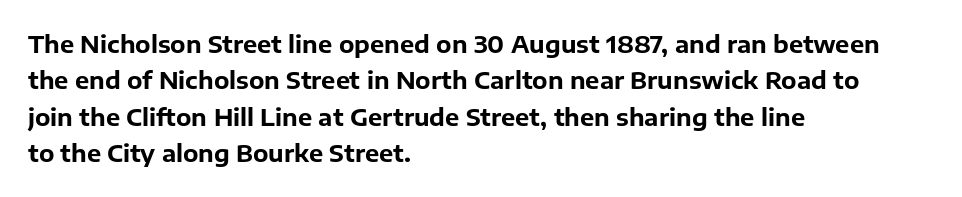
The image shows 24 px bold type, upright; set left-aligned, normal line spacing (1.52x), normal letter spacing, not underlined.
